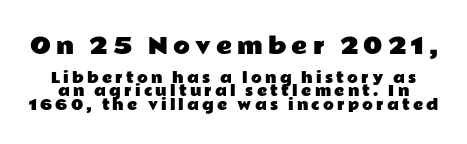
Q: Is the text italic (slanted)? A: No, it is upright.
Q: Is the text underlined? A: No.
Q: Is the spacing between letters normal or unusually wide? A: Unusually wide.
Q: Is the spacing between lines tight, normal or loose? A: Tight.
Q: Which block of text is set in a larger size, the first (top) or the second (bottom)? A: The first (top) one.
